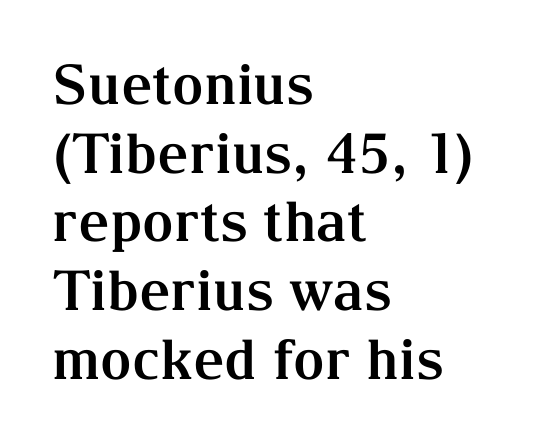
Q: Is the text bold? A: Yes.
Q: Is the text italic (slanted)? A: No, it is upright.
Q: Is the typeface a serif or a sans-serif typeface? A: Serif.
Q: Is the text underlined? A: No.
Q: How is the paragraph aligned? A: Left-aligned.
Q: Is the spacing between letters normal or unusually wide? A: Normal.
Q: Is the spacing between lines tight, normal or loose? A: Normal.
Q: Width (condensed, normal, or wide)? A: Normal.
Q: Stroke contrast? A: Medium.
Q: x-height? A: Medium.
Q: Monospaced? A: No.
